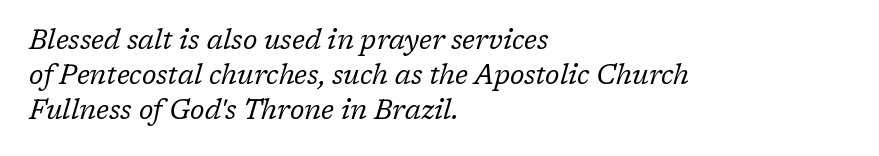
The image shows 27 px text type, italic (leaning right); set left-aligned, normal line spacing (1.29x), normal letter spacing, not underlined.
